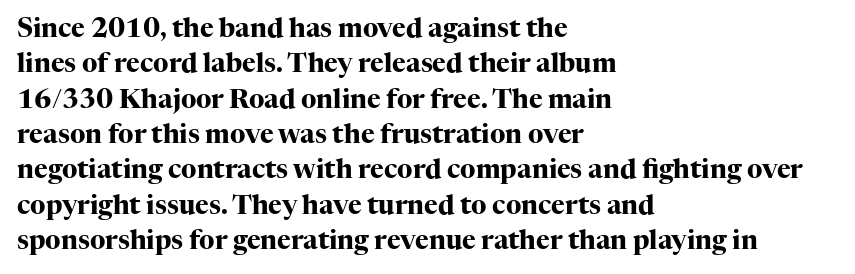
Q: Is the text bold? A: Yes.
Q: Is the text italic (slanted)? A: No, it is upright.
Q: Is the text underlined? A: No.
Q: How is the paragraph aligned? A: Left-aligned.
Q: Is the spacing between letters normal or unusually wide? A: Normal.
Q: Is the spacing between lines tight, normal or loose? A: Normal.
